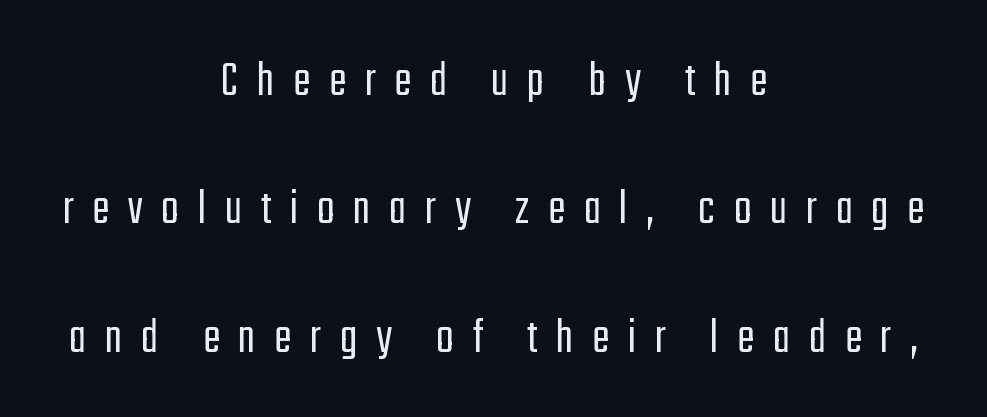
Q: Is the text bold? A: No.
Q: Is the text italic (slanted)? A: No, it is upright.
Q: Is the typeface a serif or a sans-serif typeface? A: Sans-serif.
Q: Is the text underlined? A: No.
Q: How is the paragraph aligned? A: Centered.
Q: Is the spacing between letters normal or unusually wide? A: Unusually wide.
Q: Is the spacing between lines tight, normal or loose? A: Loose.
Q: Width (condensed, normal, or wide)? A: Condensed.
Q: Stroke contrast? A: Low.
Q: x-height? A: Medium.
Q: Monospaced? A: No.
